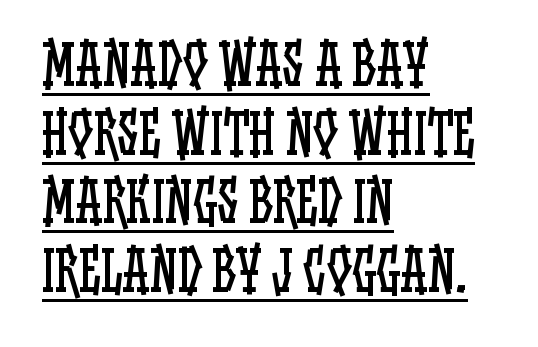
Every stem runs plumb, perpendicular to the baseline. Glyph-to-glyph distance matches everyday printed text. A typesetter would call this proportional, since set widths differ per character. Underlining? Definitely there.
